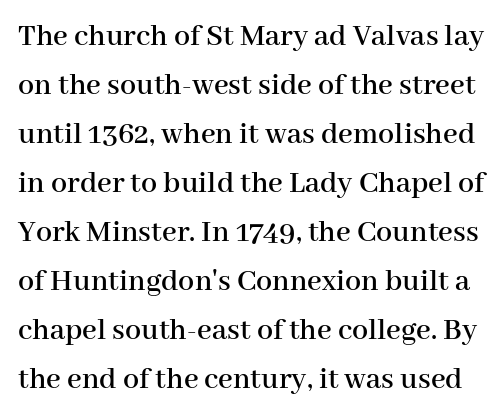
Does extra space separate the letters? No, they use regular spacing. The face used here is proportionally spaced, like ordinary book or web type. The passage shown stacks its lines at a standard gap. The text was rendered using a seriffed face with decorative stroke endings. Check the space under the baseline: it is left empty.
